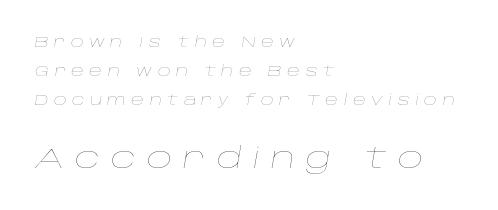
The image shows 28 px thin, wide type, italic (leaning right); set left-aligned, loose line spacing (2.08x), unusually wide letter spacing (+0.38 em), not underlined; the second (bottom) block is 2.0x larger; low stroke contrast and a large x-height.
